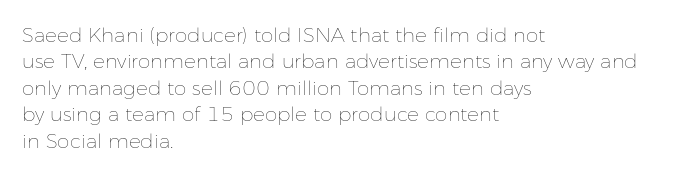
Characters remain perfectly vertical along every line. Rows of type keep a routine distance in the vertical direction. The face looks like a standard text weight, possibly lighter. Letter spacing: default. Each row of text sits above clean, open space.
